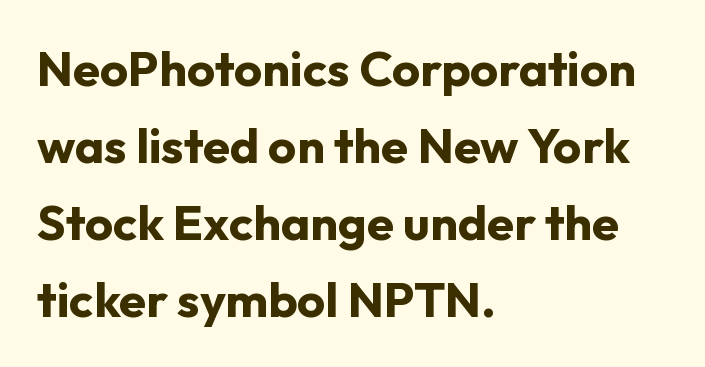
Q: Is the text bold? A: Yes.
Q: Is the text italic (slanted)? A: No, it is upright.
Q: Is the typeface a serif or a sans-serif typeface? A: Sans-serif.
Q: Is the text underlined? A: No.
Q: How is the paragraph aligned? A: Left-aligned.
Q: Is the spacing between letters normal or unusually wide? A: Normal.
Q: Is the spacing between lines tight, normal or loose? A: Normal.
Q: Width (condensed, normal, or wide)? A: Normal.
Q: Stroke contrast? A: Low.
Q: x-height? A: Medium.
Q: Monospaced? A: No.
